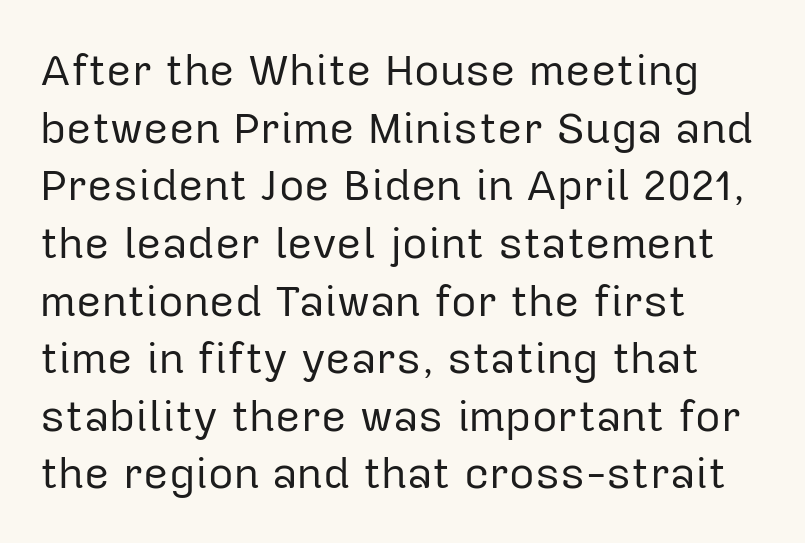
The image shows 44 px regular-weight sans-serif type, upright; set left-aligned, normal line spacing (1.31x), normal letter spacing, not underlined; low stroke contrast and a medium x-height.
